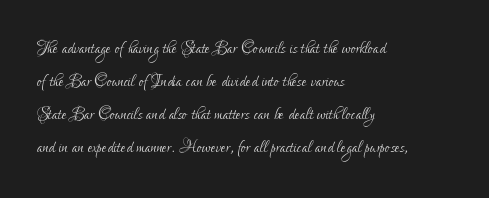
{"bold": "no", "underline": "no", "align": "left", "line_spacing": "normal", "line_spacing_ratio": 1.5, "letter_spacing": "normal", "letter_spacing_em": 0.0, "glyph_px": 22}
